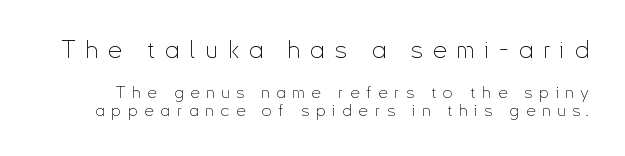
Q: Is the text bold? A: No.
Q: Is the text italic (slanted)? A: No, it is upright.
Q: Is the text underlined? A: No.
Q: Is the spacing between letters normal or unusually wide? A: Unusually wide.
Q: Is the spacing between lines tight, normal or loose? A: Tight.
Q: Which block of text is set in a larger size, the first (top) or the second (bottom)? A: The first (top) one.
